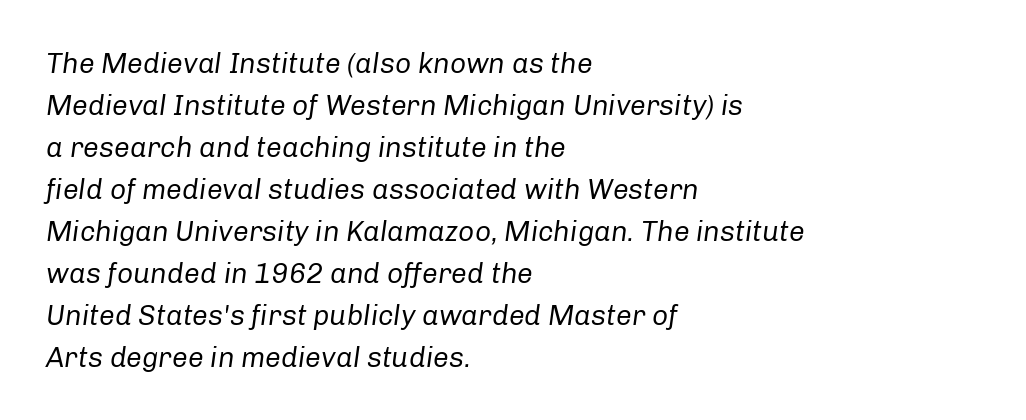
Honestly, the letter spacing is just normal — you wouldn't notice it. The passage shown leans; its letterforms are oblique. A typesetter would call this proportional, since set widths differ per character. The typeface has the unassuming heft of standard copy or less. Successive baselines arrive at the customary interval. Has an underline been added? It has not.
